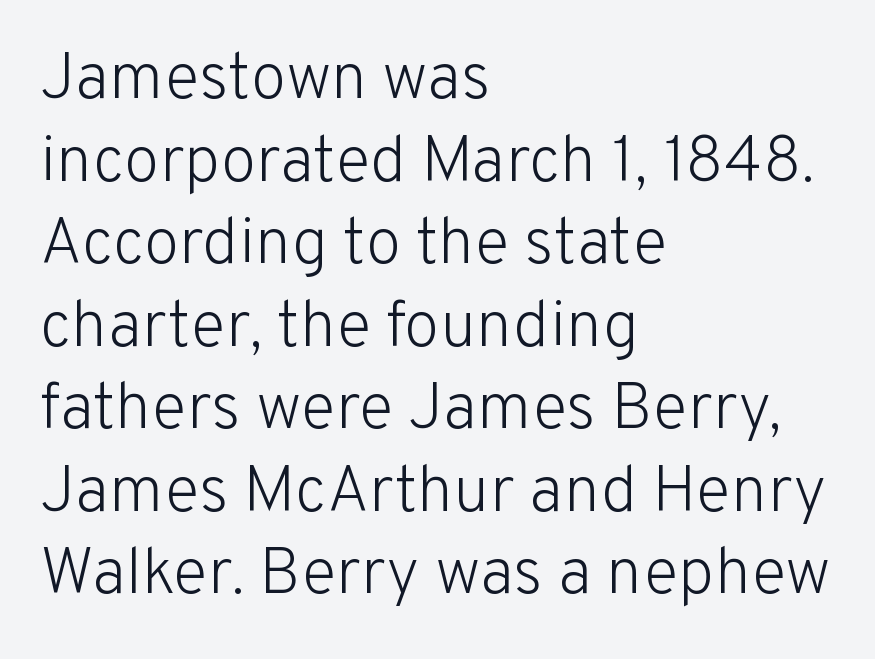
Does the leading feel generous? No, just average. Is this a heavy cut? Hardly; it is regular or lighter. In CSS terms this would be text-align: left. Here the designer chose a conventional face with non-uniform glyph widths.
